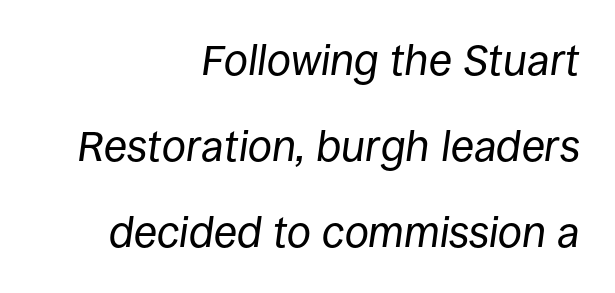
The font's italic variant was chosen for this text. The rendering uses natural spacing where letterforms have individual widths. Interline gaps are noticeably wide in this sample. Clear beneath every line of the passage. The compositor pushed each line to the right boundary. Nothing unusual about the tracking: characters are spaced as the font intends.
